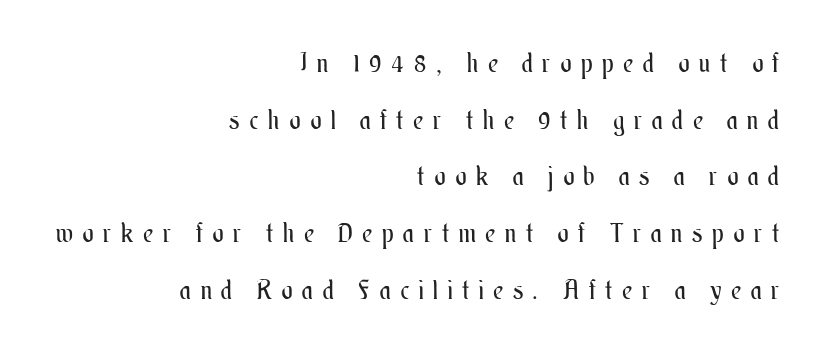
{"italic": "no", "bold": "no", "underline": "no", "align": "right", "line_spacing": "loose", "line_spacing_ratio": 2.18, "letter_spacing": "wide", "letter_spacing_em": 0.38, "glyph_px": 26}
